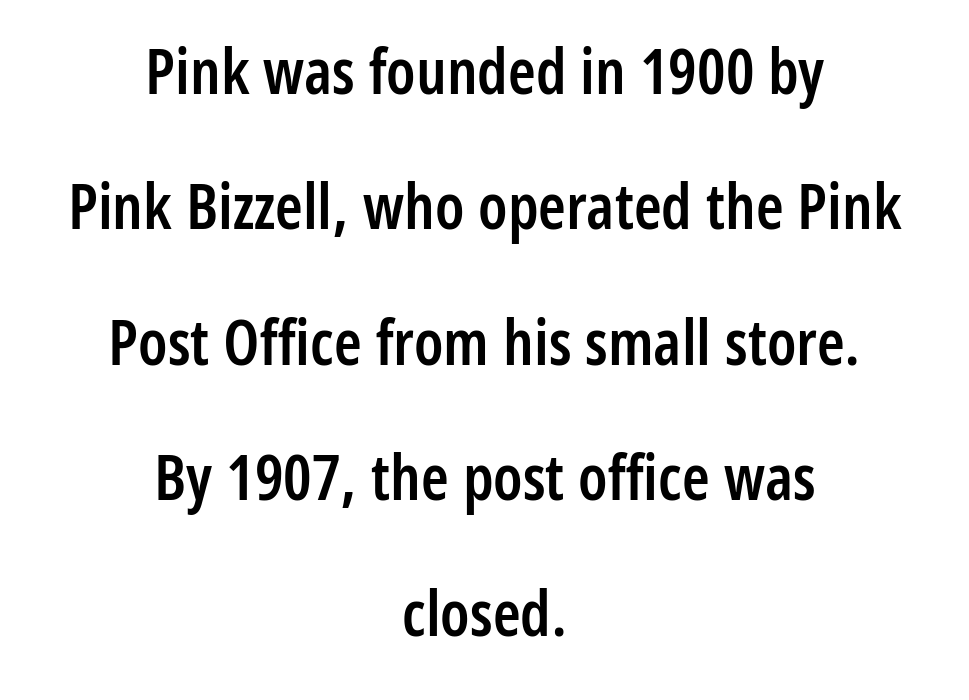
Notice how the passage keeps no hard edge, just a central spine. The font is running at a semibold setting, under full bold. This rendering leaves character spacing at its baseline value. In terms of letterform style, serifs are entirely absent.
